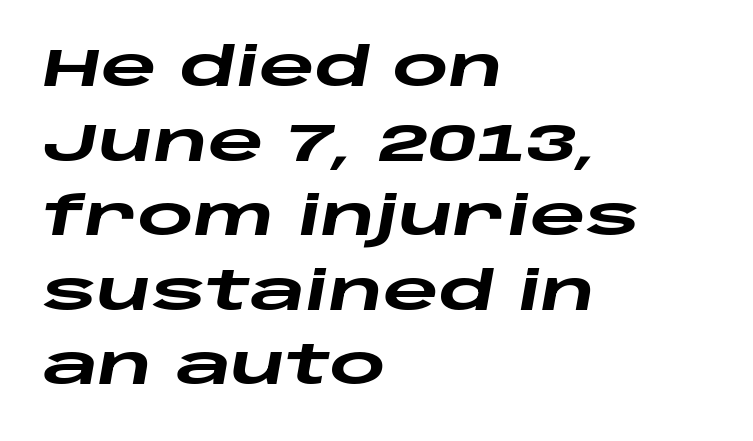
The image shows 54 px heavy, wide type, italic (leaning right); set left-aligned, normal line spacing (1.38x), normal letter spacing, not underlined; low stroke contrast and a large x-height.
